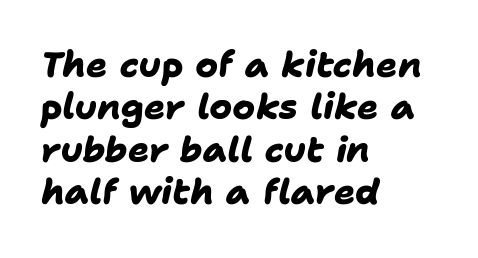
Lines of text with bare space underneath. Character widths vary here, with narrow letters taking less room than wide ones. Each letter's strokes conclude bluntly, with no projecting serifs. This sample is left-justified, so line endings fall wherever the words run out.
